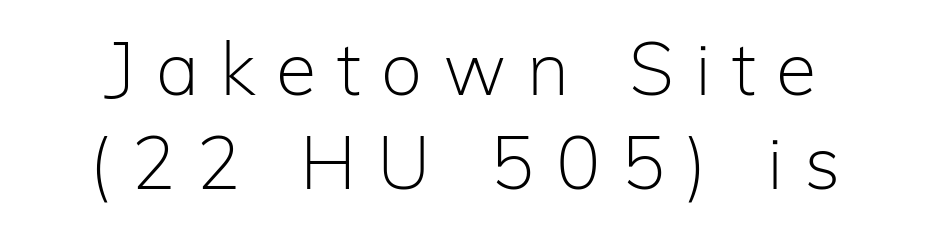
{"serif": "no", "italic": "no", "bold": "no", "weight": "light", "width": "normal", "stroke_contrast": "low", "x_height": "medium", "monospaced": "no", "underline": "no", "align": "center", "line_spacing": "normal", "line_spacing_ratio": 1.27, "letter_spacing": "wide", "letter_spacing_em": 0.28, "glyph_px": 74}
